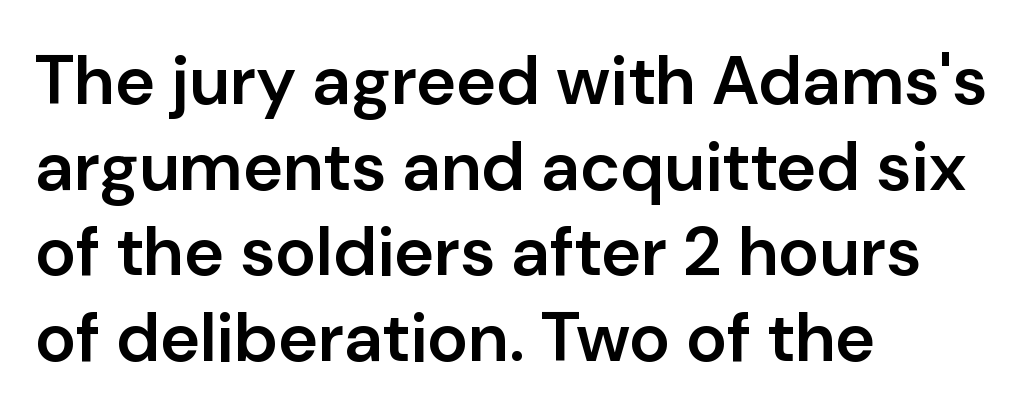
{"serif": "no", "italic": "no", "bold": "semi", "weight": "semibold", "width": "normal", "stroke_contrast": "low", "x_height": "medium", "monospaced": "no", "underline": "no", "align": "left", "line_spacing_ratio": 1.24, "letter_spacing": "normal", "letter_spacing_em": 0.0, "glyph_px": 69}
